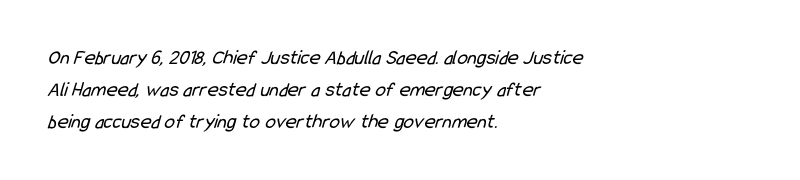
Q: Is the text bold? A: No.
Q: Is the text underlined? A: No.
Q: How is the paragraph aligned? A: Left-aligned.
Q: Is the spacing between letters normal or unusually wide? A: Normal.
Q: Is the spacing between lines tight, normal or loose? A: Normal.
